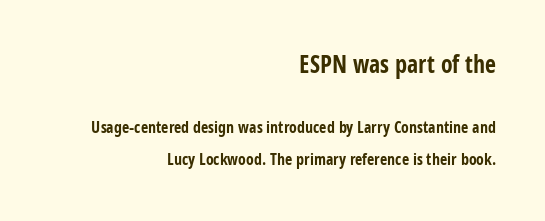
{"italic": "no", "bold": "yes", "underline": "no", "align": "right", "line_spacing": "loose", "line_spacing_ratio": 2.02, "letter_spacing": "normal", "letter_spacing_em": 0.0, "larger_block": "first", "size_ratio": 1.5, "glyph_px": 24}
